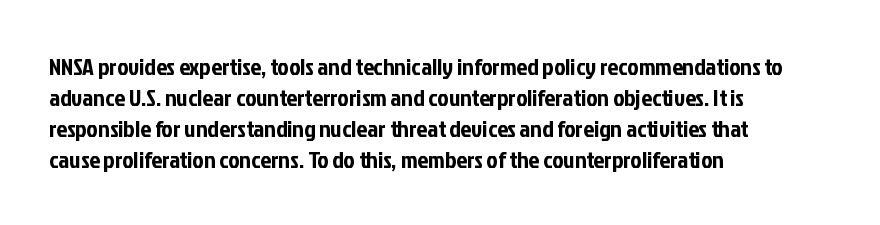
{"italic": "no", "underline": "no", "align": "left", "line_spacing": "normal", "line_spacing_ratio": 1.29, "letter_spacing": "normal", "letter_spacing_em": 0.0, "glyph_px": 24}
